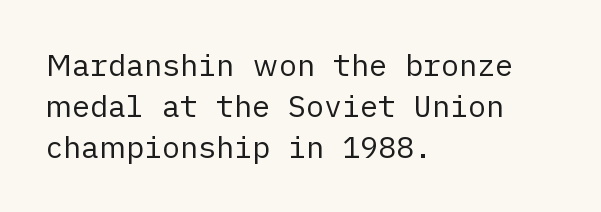
{"serif": "no", "italic": "no", "bold": "no", "weight": "regular", "width": "normal", "stroke_contrast": "low", "x_height": "medium", "underline": "no", "align": "left", "line_spacing": "normal", "line_spacing_ratio": 1.36, "letter_spacing": "normal", "letter_spacing_em": 0.0, "glyph_px": 30}
